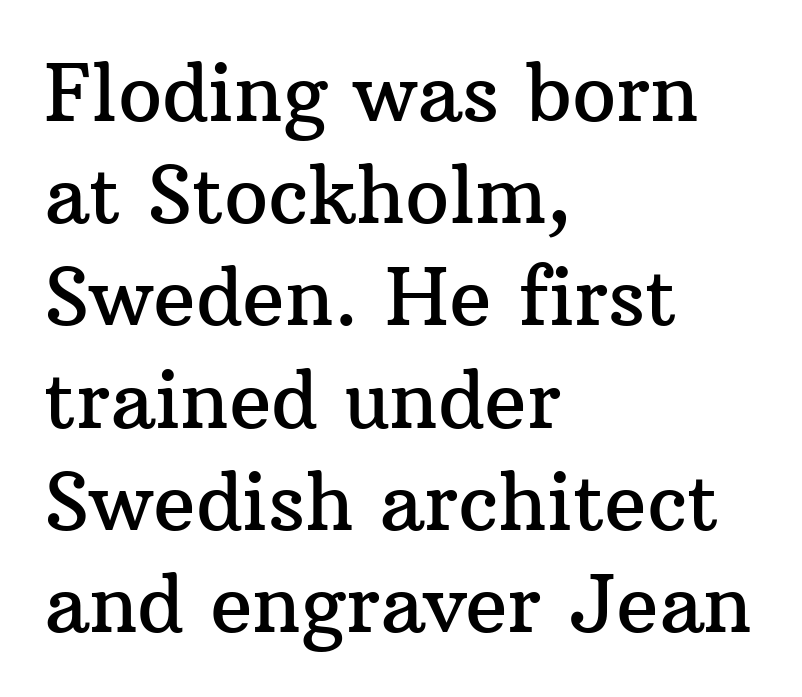
The image shows 78 px serif type, upright; set left-aligned, normal line spacing (1.31x), normal letter spacing, not underlined; medium stroke contrast and a medium x-height.
